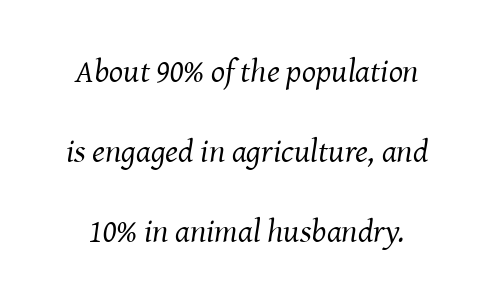
Q: Is the text bold? A: No.
Q: Is the text italic (slanted)? A: Yes, it leans right by about 8 degrees.
Q: Is the typeface a serif or a sans-serif typeface? A: Serif.
Q: Is the text underlined? A: No.
Q: Is the spacing between letters normal or unusually wide? A: Normal.
Q: Is the spacing between lines tight, normal or loose? A: Loose.
Q: Width (condensed, normal, or wide)? A: Normal.
Q: Stroke contrast? A: Medium.
Q: x-height? A: Medium.
Q: Monospaced? A: No.
